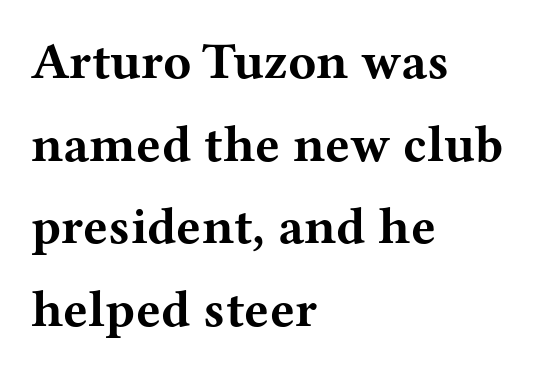
The image shows 52 px bold, wide serif type, upright; set left-aligned, normal line spacing (1.59x), normal letter spacing, not underlined; medium stroke contrast and a medium x-height.
